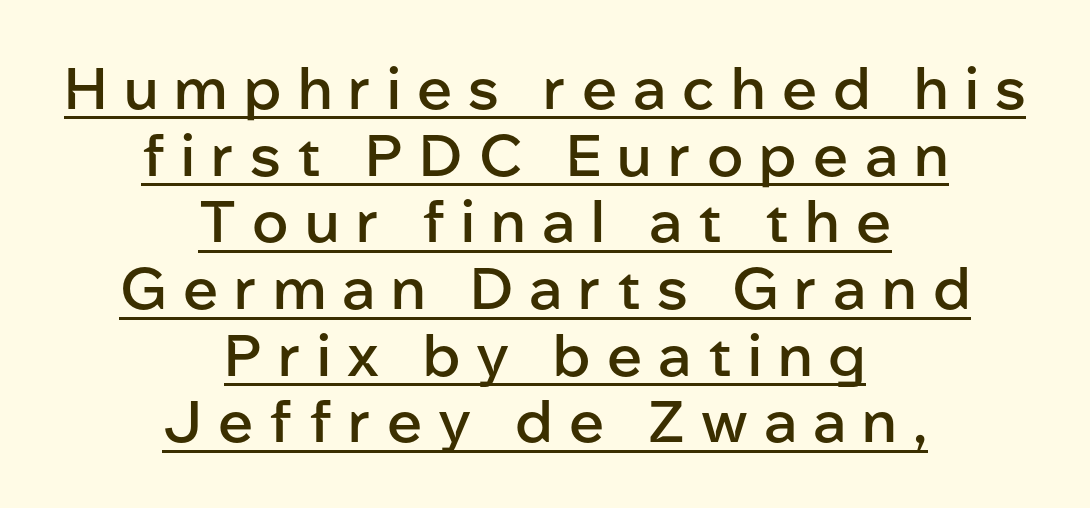
The image shows 58 px semibold sans-serif type, upright; set centered, tight line spacing (1.15x), unusually wide letter spacing (+0.28 em), underlined; low stroke contrast and a medium x-height.
